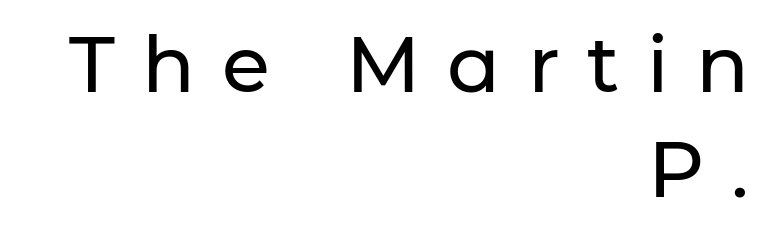
{"serif": "no", "italic": "no", "width": "normal", "stroke_contrast": "low", "x_height": "medium", "monospaced": "no", "underline": "no", "align": "right", "line_spacing": "normal", "line_spacing_ratio": 1.34, "letter_spacing": "wide", "letter_spacing_em": 0.35, "glyph_px": 78}
